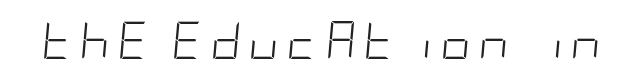
There's an unmistakable incline to the writing here. Just letters on the line, the space beneath them empty. A light-to-regular cut is what we see here. Here the glyphs are tracked loosely, breaking word shapes into spaced letters.
